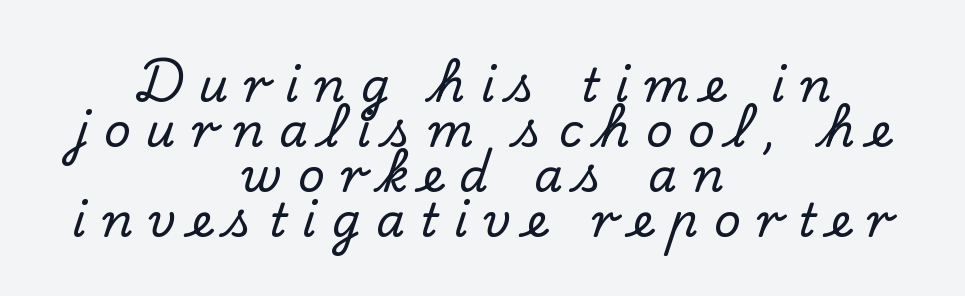
Q: Is the text italic (slanted)? A: Yes.
Q: Is the typeface a serif or a sans-serif typeface? A: Serif.
Q: Is the text underlined? A: No.
Q: How is the paragraph aligned? A: Centered.
Q: Is the spacing between letters normal or unusually wide? A: Unusually wide.
Q: Is the spacing between lines tight, normal or loose? A: Tight.
Q: Width (condensed, normal, or wide)? A: Normal.
Q: Stroke contrast? A: Low.
Q: x-height? A: Small.
Q: Monospaced? A: No.
